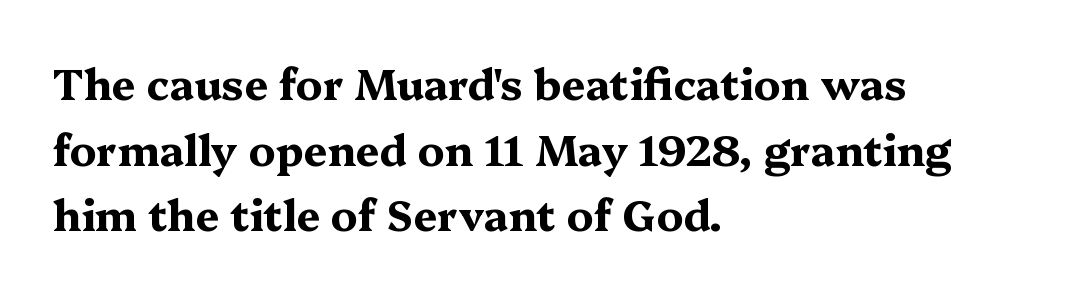
These lines sit exactly where default settings would place them. What stands out about the letter spacing? Nothing — it is the standard amount. Does the lettering tilt? It doesn't — this is upright. A typesetter would call this proportional, since set widths differ per character.
